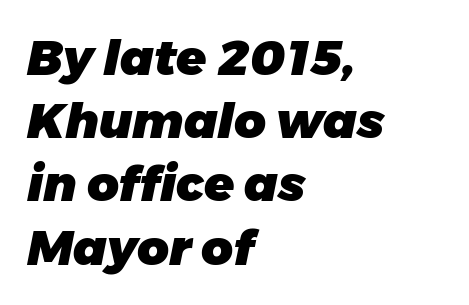
The words here are not underlined. Spacing between characters is what you'd get straight out of the box. Strokes here are thick enough to call this a true bold. These lines are set flush left with a ragged right edge.
